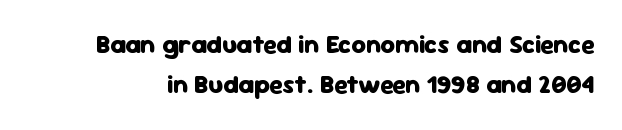
The image shows 25 px bold type, upright; set normal line spacing (1.62x), normal letter spacing, not underlined.
